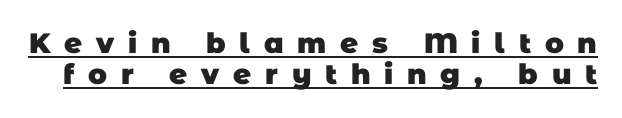
Q: Is the text bold? A: Yes.
Q: Is the typeface a serif or a sans-serif typeface? A: Sans-serif.
Q: Is the text underlined? A: Yes.
Q: Is the spacing between letters normal or unusually wide? A: Unusually wide.
Q: Is the spacing between lines tight, normal or loose? A: Tight.
Q: Width (condensed, normal, or wide)? A: Normal.
Q: Stroke contrast? A: Low.
Q: x-height? A: Large.
Q: Monospaced? A: No.
